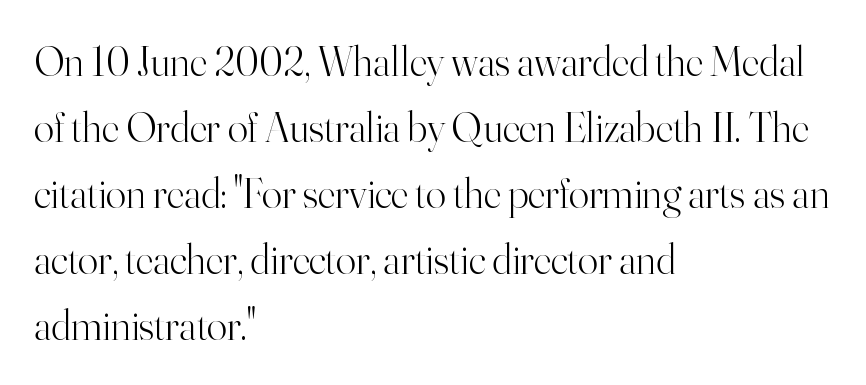
Which margin do the lines hug? The left one — the right edge is uneven. The font family rendered here belongs to the serif group. Weight: regular or lighter. Looks like regular typesetting: each glyph gets only the width it needs. Vertical spacing — default. Does the lettering tilt? It doesn't — this is upright.
